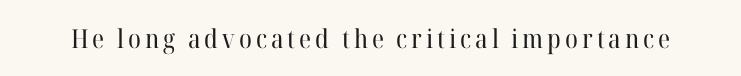
{"italic": "no", "bold": "no", "underline": "no", "glyph_px": 26}
